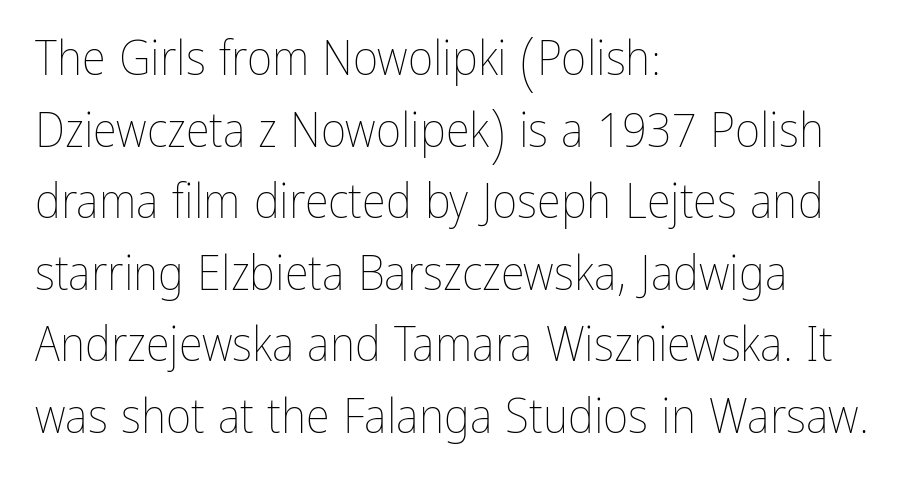
The image shows 49 px thin, condensed type, upright; set left-aligned, normal line spacing (1.46x), normal letter spacing, not underlined; low stroke contrast and a medium x-height.
